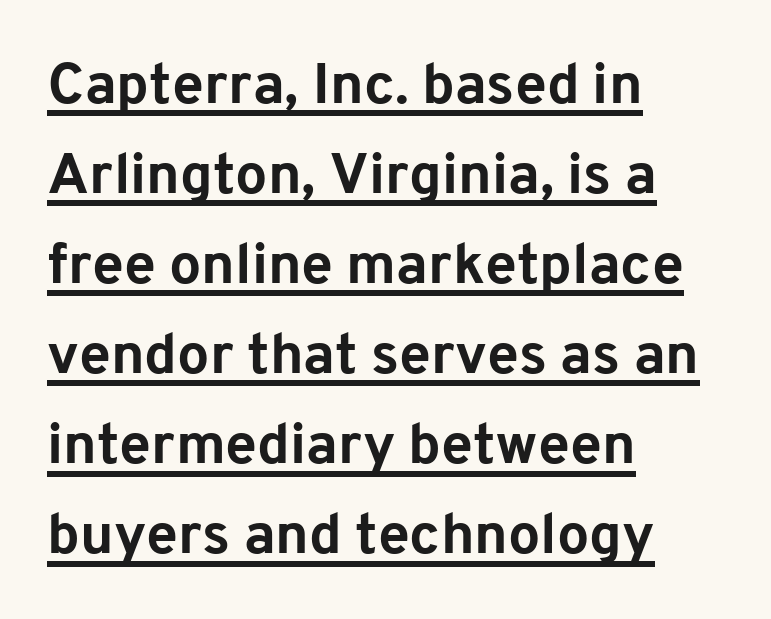
This rendering leaves character spacing at its baseline value. If you drew a line through each stem, it would be perfectly vertical. These words are printed bold, with thick strokes throughout. Typographically, this falls in the sans-serif category. These lines sit exactly where default settings would place them. Teacher's note: observe the even left margin — that is flush-left alignment.
